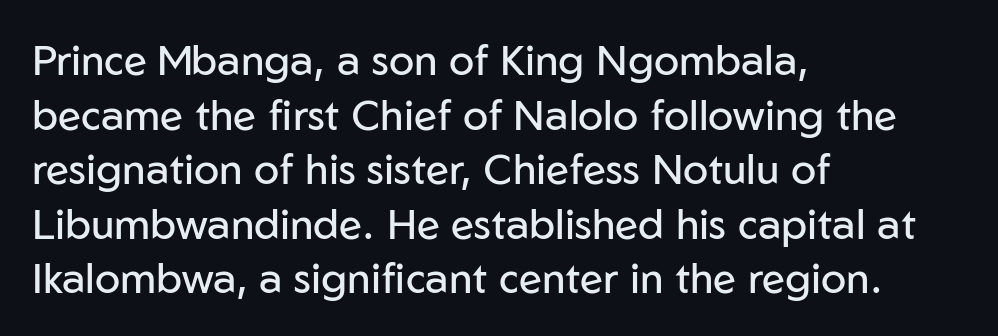
These lines stack with their left ends in a neat column. Is the stroke heavy? The answer is a plain regular-or-lighter. To sum up the face: it is a sans, with no serifs. A typesetter would call this proportional, since set widths differ per character.
